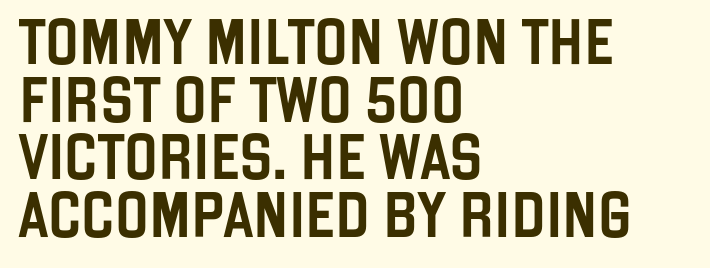
The area under the type is left untouched. Does the type have serifs? No, each stem ends abruptly. Line beginnings align vertically; line endings do not. Baseline-to-baseline distance is the conventional proportion of letter height.
